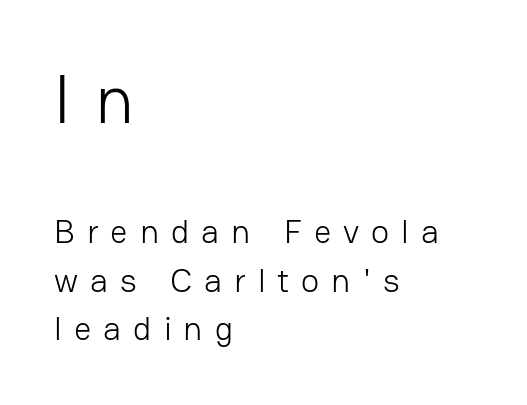
{"serif": "no", "italic": "no", "bold": "no", "weight": "light", "width": "normal", "stroke_contrast": "low", "x_height": "medium", "monospaced": "no", "underline": "no", "align": "left", "line_spacing": "normal", "line_spacing_ratio": 1.44, "letter_spacing": "wide", "letter_spacing_em": 0.35, "larger_block": "first", "size_ratio": 2.03, "glyph_px": 69}
